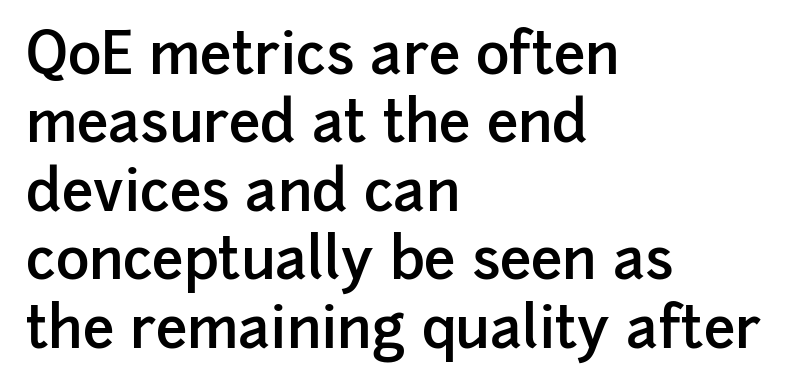
Q: Is the text bold? A: Semi-bold.
Q: Is the text italic (slanted)? A: No, it is upright.
Q: Is the typeface a serif or a sans-serif typeface? A: Sans-serif.
Q: Is the text underlined? A: No.
Q: How is the paragraph aligned? A: Left-aligned.
Q: Is the spacing between letters normal or unusually wide? A: Normal.
Q: Width (condensed, normal, or wide)? A: Normal.
Q: Stroke contrast? A: Low.
Q: x-height? A: Medium.
Q: Monospaced? A: No.
